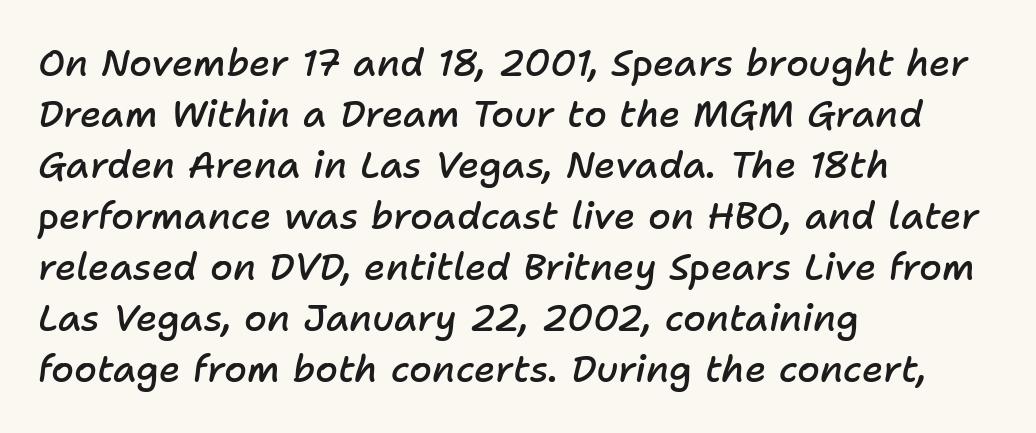
The image shows 37 px semibold type, italic (leaning right); set left-aligned, normal line spacing (1.38x), normal letter spacing, not underlined; low stroke contrast and a medium x-height.
